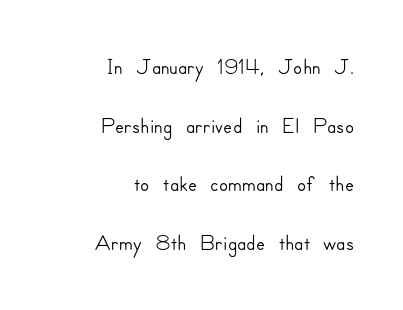
{"serif": "no", "italic": "no", "width": "normal", "stroke_contrast": "low", "x_height": "small", "monospaced": "no", "underline": "no", "align": "right", "line_spacing_ratio": 1.78, "letter_spacing": "normal", "letter_spacing_em": 0.0, "glyph_px": 33}
